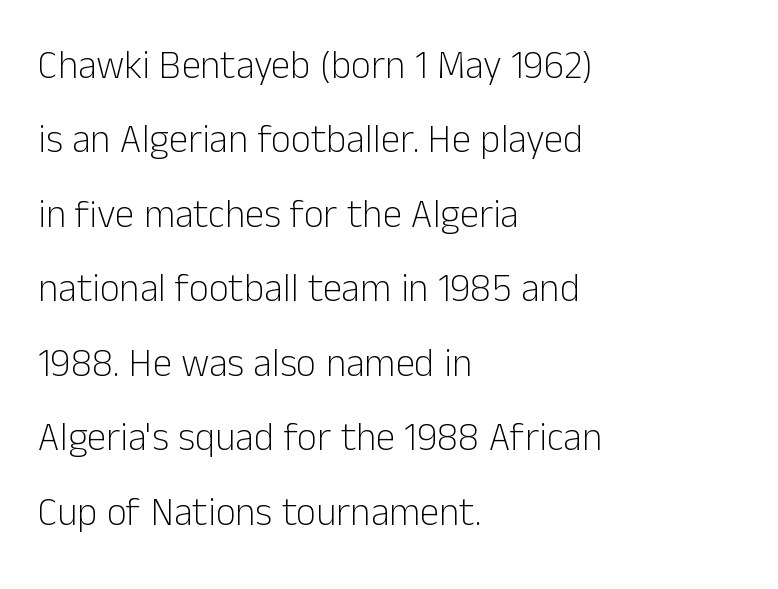
Q: Is the text bold? A: No.
Q: Is the text italic (slanted)? A: No, it is upright.
Q: Is the typeface a serif or a sans-serif typeface? A: Sans-serif.
Q: Is the text underlined? A: No.
Q: How is the paragraph aligned? A: Left-aligned.
Q: Is the spacing between letters normal or unusually wide? A: Normal.
Q: Is the spacing between lines tight, normal or loose? A: Loose.
Q: Width (condensed, normal, or wide)? A: Normal.
Q: Stroke contrast? A: Low.
Q: x-height? A: Medium.
Q: Monospaced? A: No.
